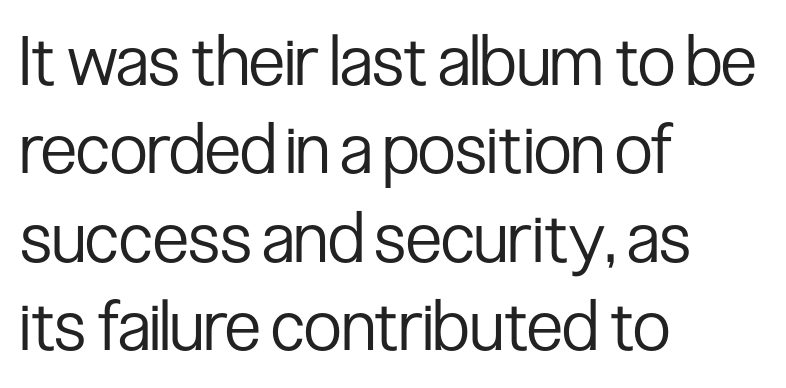
Classification — sans serif. The tracking reads as untouched default to a designer's eye. A student would call this left alignment; a typographer would say flush left, rag right. Descenders hang freely into open space. Vertically, the passage feels balanced, rows spaced as you'd expect. Is this a fixed-width face? No — the glyphs have proportional, varying widths.
